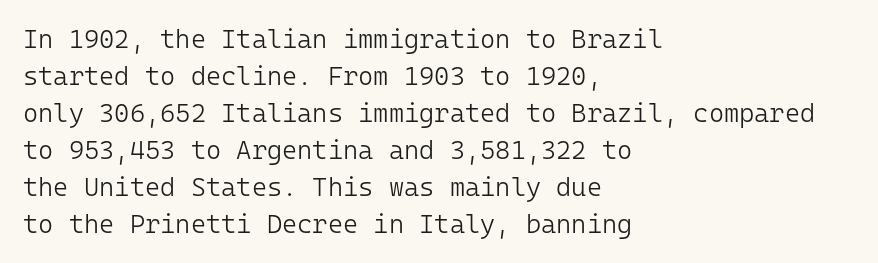
{"italic": "no", "bold": "no", "underline": "no", "align": "left", "line_spacing": "normal", "line_spacing_ratio": 1.42, "letter_spacing": "normal", "letter_spacing_em": 0.0, "glyph_px": 26}
